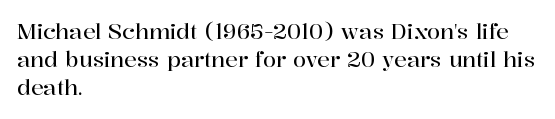
If you measured baseline to baseline, you'd find a middling distance. Descenders are the only things crossing below the line. The lines in this sample share a left origin and differ only in where they stop. Letter spacing: default. Quick note: not italic, upright.
